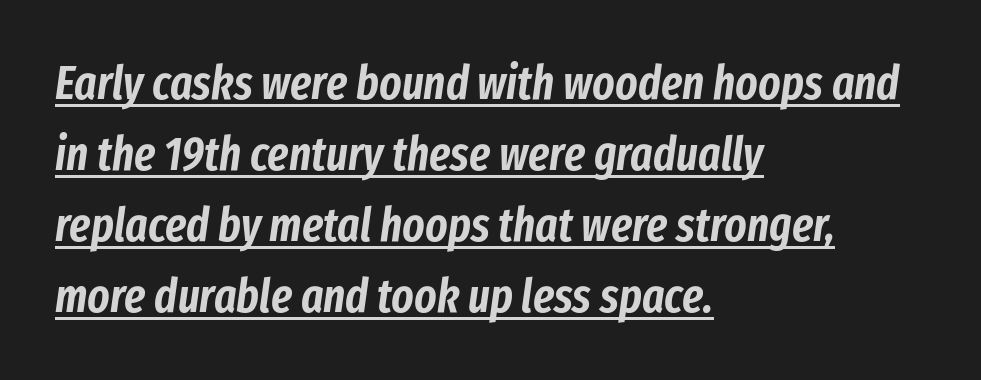
{"italic": "yes", "lean": "right", "slant_degrees": 8, "width": "condensed", "stroke_contrast": "low", "x_height": "medium", "monospaced": "no", "underline": "yes", "align": "left", "line_spacing": "normal", "line_spacing_ratio": 1.51, "letter_spacing": "normal", "letter_spacing_em": 0.0, "glyph_px": 47}
